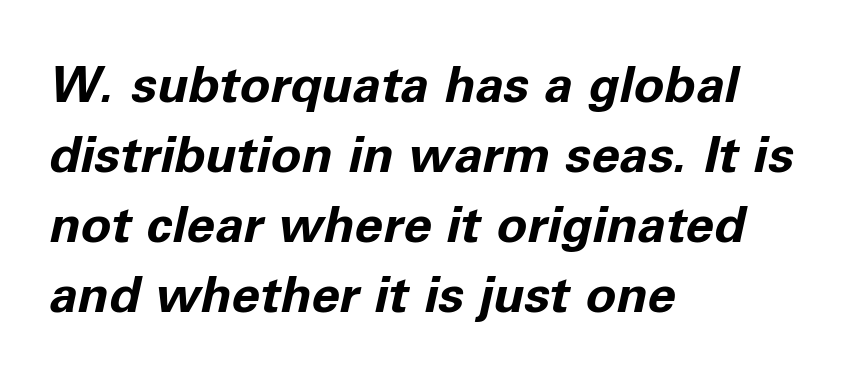
The image shows 51 px bold type, italic (leaning right); set left-aligned, normal line spacing (1.37x), normal letter spacing, not underlined; low stroke contrast and a medium x-height.
